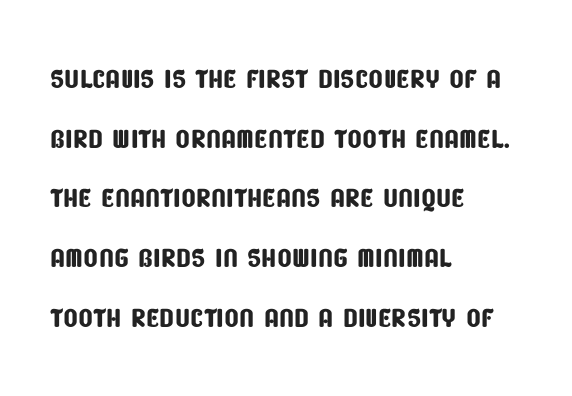
Bare-footed words on every line. A typesetter would call this zero additional tracking. The designer went with a sans here, leaving each stem footless. This sample has the flowing, uneven cadence of proportional lettering. Interline gaps are of average width in this sample.
